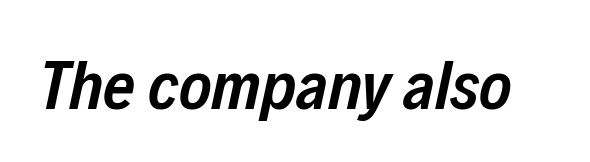
Q: Is the text bold? A: Semi-bold.
Q: Is the text italic (slanted)? A: Yes, it leans right by about 12 degrees.
Q: Is the text underlined? A: No.
Q: Is the spacing between letters normal or unusually wide? A: Normal.
Q: Width (condensed, normal, or wide)? A: Condensed.
Q: Stroke contrast? A: Low.
Q: x-height? A: Medium.
Q: Monospaced? A: No.
